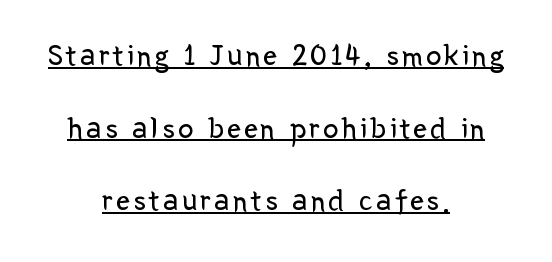
Q: Is the text bold? A: No.
Q: Is the text italic (slanted)? A: No, it is upright.
Q: Is the typeface a serif or a sans-serif typeface? A: Sans-serif.
Q: Is the text underlined? A: Yes.
Q: How is the paragraph aligned? A: Centered.
Q: Is the spacing between lines tight, normal or loose? A: Loose.
Q: Width (condensed, normal, or wide)? A: Normal.
Q: Stroke contrast? A: Low.
Q: x-height? A: Medium.
Q: Monospaced? A: No.
